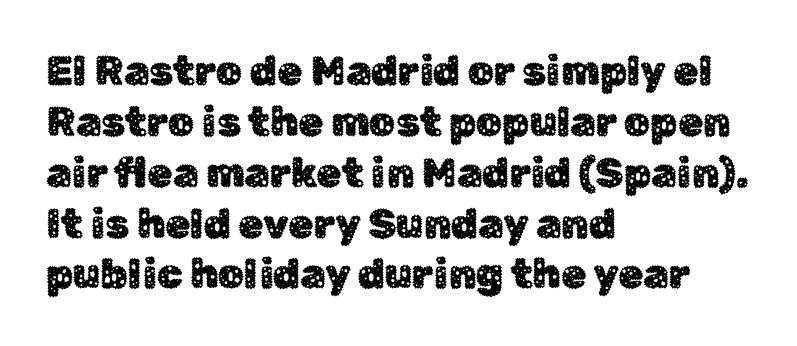
Just letters on the line, the space beneath them empty. A student would call this left alignment; a typographer would say flush left, rag right. Varying glyph widths throughout — classic text-font behaviour. Honestly, the letter spacing is just normal — you wouldn't notice it. The lettering stays uniformly vertical, giving the passage a roman look.
